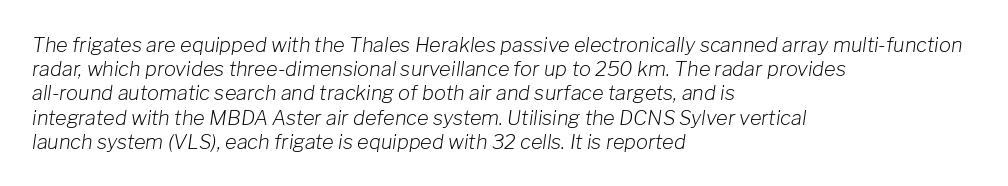
The specimen omits any rule beneath the text block's lines. No extra ink here — the face is not bold. If you drew a line through each stem, it would be angled. Horizontally, the lines are justified to the leading edge only. Inter-character spacing is left at the font's built-in metrics.
